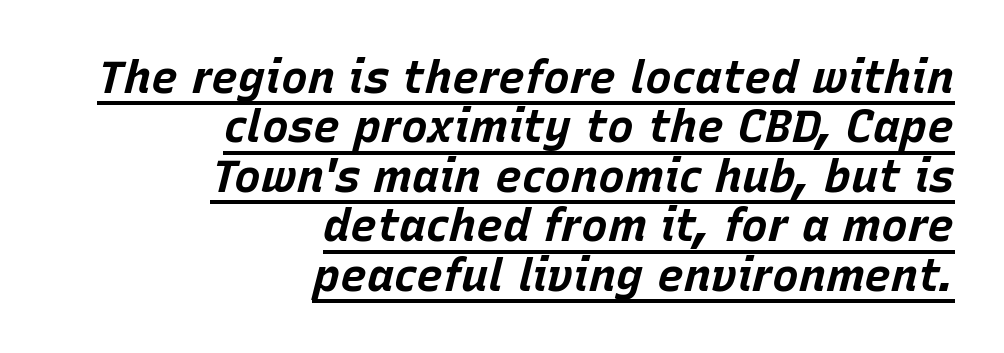
Q: Is the text bold? A: Yes.
Q: Is the text italic (slanted)? A: Yes, it leans right by about 15 degrees.
Q: Is the text underlined? A: Yes.
Q: How is the paragraph aligned? A: Right-aligned.
Q: Is the spacing between letters normal or unusually wide? A: Normal.
Q: Is the spacing between lines tight, normal or loose? A: Tight.
Q: Width (condensed, normal, or wide)? A: Normal.
Q: Stroke contrast? A: Low.
Q: x-height? A: Large.
Q: Monospaced? A: No.
